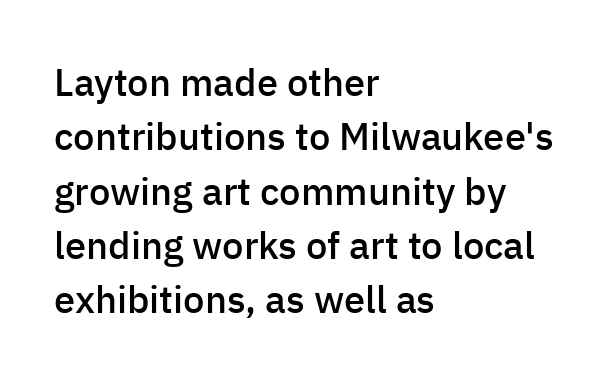
{"serif": "no", "italic": "no", "bold": "semi", "weight": "semibold", "width": "normal", "stroke_contrast": "low", "x_height": "medium", "monospaced": "no", "underline": "no", "align": "left", "line_spacing": "normal", "line_spacing_ratio": 1.43, "letter_spacing": "normal", "letter_spacing_em": 0.0, "glyph_px": 38}
